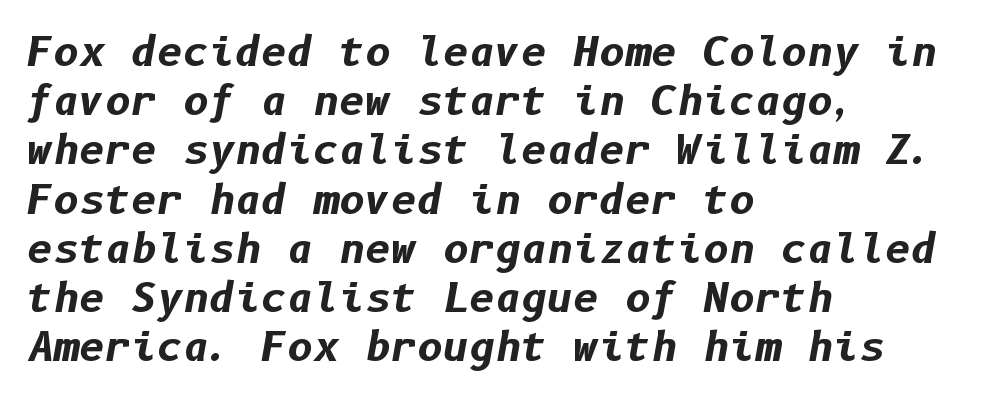
Descender tails drop into unmarked territory. A classic flush-left, rag-right setting is used for this passage. The characters look thick and weighty, a clear bold. Looking at the ascenders, they clearly lean. Caption: standard tracking, unaltered.
